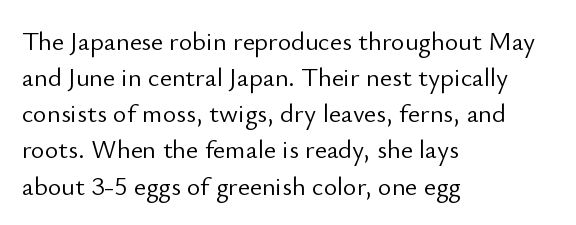
Teacher's note: observe the even left margin — that is flush-left alignment. Students, note that the glyphs here touch the page at normal intervals. Do the letters lean? They stand straight. Descenders hang freely into open space. Stem width sits at or under what a default text font uses.
